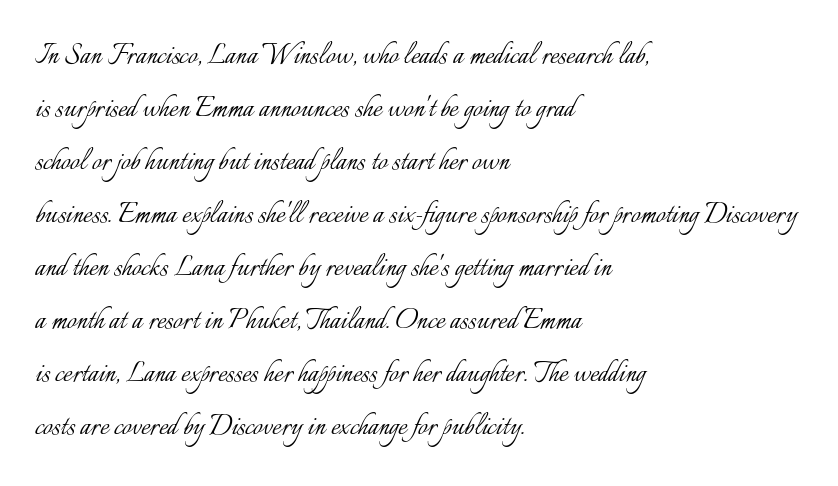
{"bold": "no", "weight": "light", "width": "normal", "stroke_contrast": "low", "x_height": "small", "monospaced": "no", "underline": "no", "align": "left", "line_spacing": "normal", "line_spacing_ratio": 1.56, "letter_spacing": "normal", "letter_spacing_em": 0.0, "glyph_px": 34}
